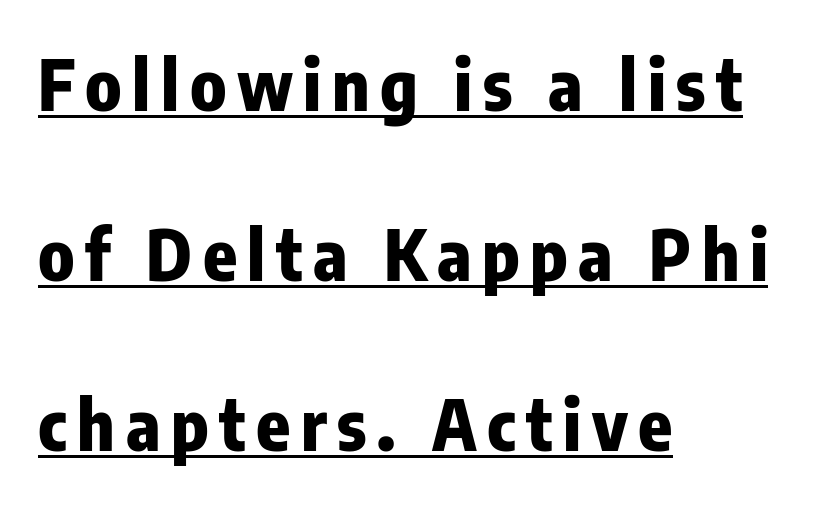
{"serif": "no", "italic": "no", "bold": "yes", "weight": "heavy", "width": "condensed", "stroke_contrast": "low", "x_height": "medium", "monospaced": "no", "underline": "yes", "align": "left", "line_spacing": "loose", "line_spacing_ratio": 2.43, "glyph_px": 70}
